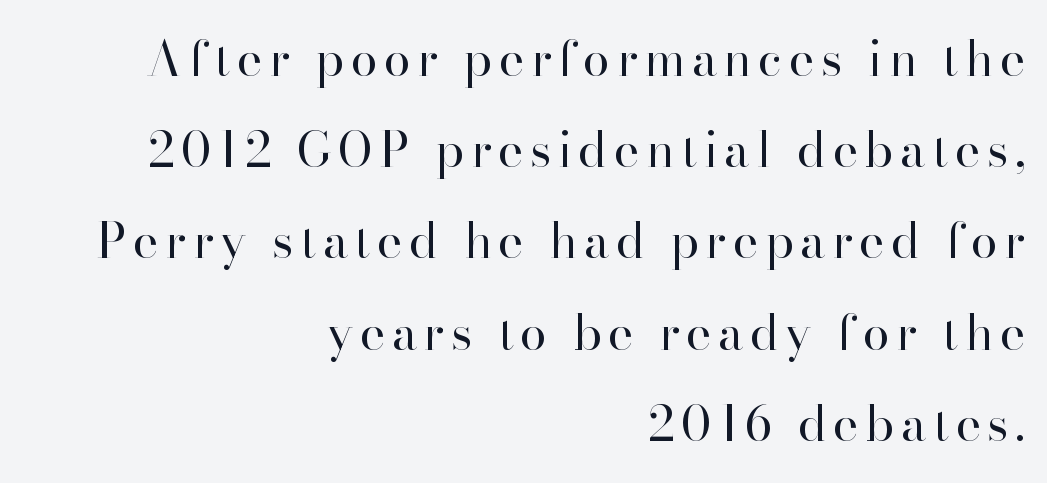
Q: Is the text bold? A: No.
Q: Is the text italic (slanted)? A: No, it is upright.
Q: Is the typeface a serif or a sans-serif typeface? A: Serif.
Q: Is the text underlined? A: No.
Q: How is the paragraph aligned? A: Right-aligned.
Q: Is the spacing between lines tight, normal or loose? A: Loose.
Q: Width (condensed, normal, or wide)? A: Normal.
Q: Stroke contrast? A: High.
Q: x-height? A: Small.
Q: Monospaced? A: No.
